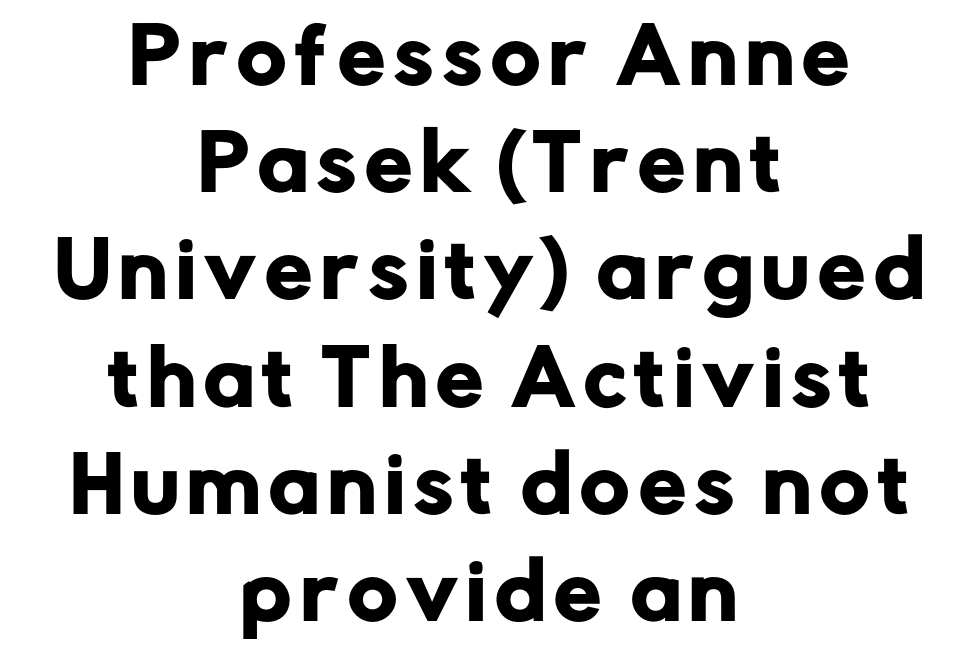
Q: Is the text italic (slanted)? A: No, it is upright.
Q: Is the typeface a serif or a sans-serif typeface? A: Sans-serif.
Q: Is the text underlined? A: No.
Q: How is the paragraph aligned? A: Centered.
Q: Is the spacing between lines tight, normal or loose? A: Normal.
Q: Width (condensed, normal, or wide)? A: Normal.
Q: Stroke contrast? A: Low.
Q: x-height? A: Medium.
Q: Monospaced? A: No.
